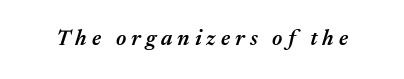
In terms of weight, the rendering is demibold, just under bold. Type without underlining. The gaps between neighbouring characters are conspicuously large. The passage shown leans; its letterforms are oblique.
